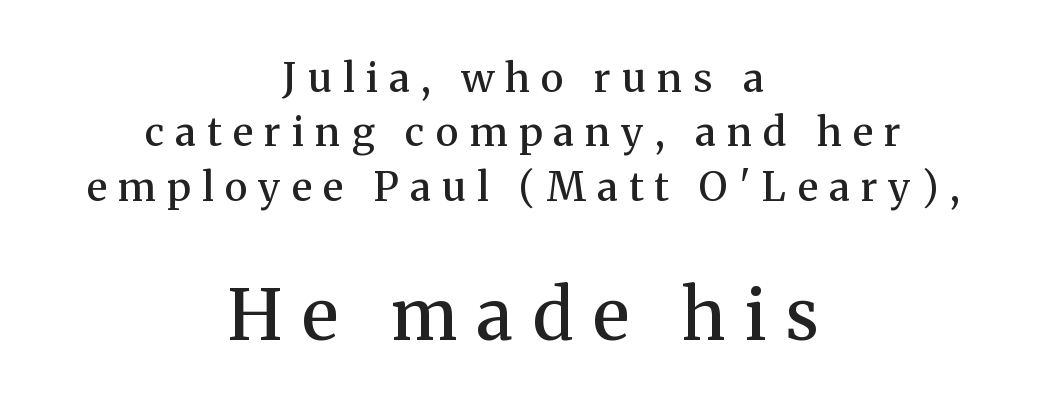
The image shows 70 px semibold serif type, upright; set centered, normal line spacing (1.36x), unusually wide letter spacing (+0.28 em), not underlined; the second (bottom) block is 1.75x larger; medium stroke contrast and a medium x-height.
